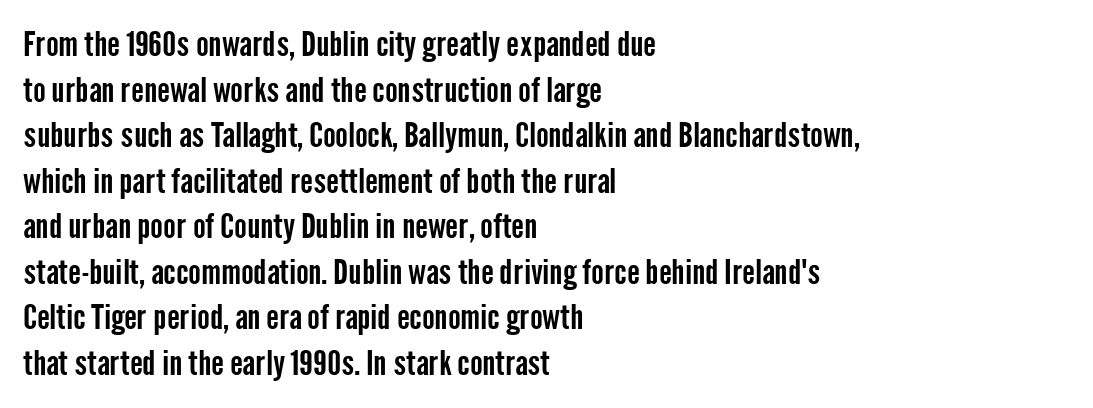
A typesetter would call this zero additional tracking. A typesetter would label this face a sans. These lines are rendered in a variable-pitch font. Vertical spacing — default. Tall strokes in this sample are plumb rather than angled.
